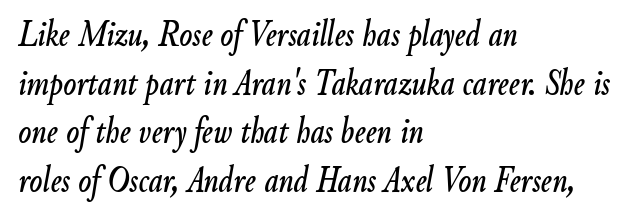
Q: Is the text italic (slanted)? A: Yes, it leans right by about 9 degrees.
Q: Is the text underlined? A: No.
Q: How is the paragraph aligned? A: Left-aligned.
Q: Is the spacing between letters normal or unusually wide? A: Normal.
Q: Is the spacing between lines tight, normal or loose? A: Normal.
Q: Width (condensed, normal, or wide)? A: Condensed.
Q: Stroke contrast? A: Low.
Q: x-height? A: Small.
Q: Monospaced? A: No.
